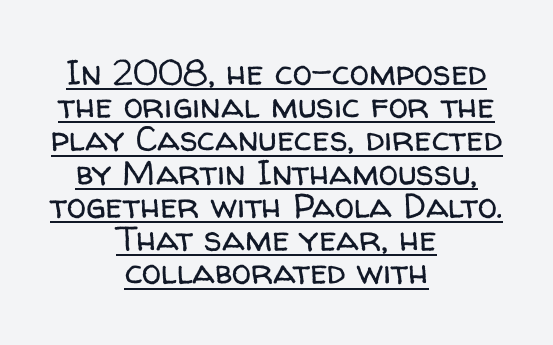
The image shows 35 px regular-weight sans-serif type, upright; set centered, tight line spacing (0.95x), normal letter spacing, underlined; low stroke contrast and a medium x-height.
